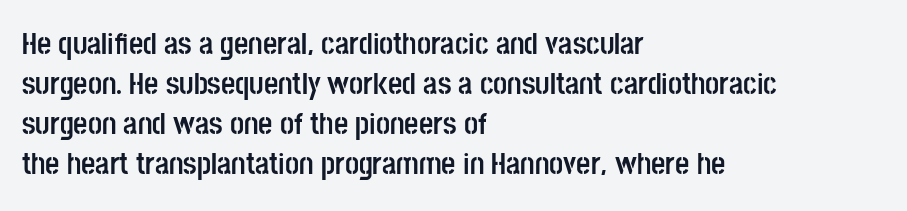
{"serif": "no", "italic": "no", "bold": "yes", "weight": "semibold", "width": "condensed", "stroke_contrast": "low", "x_height": "large", "monospaced": "no", "underline": "no", "align": "left", "line_spacing": "normal", "line_spacing_ratio": 1.29, "letter_spacing": "normal", "letter_spacing_em": 0.0, "glyph_px": 31}
